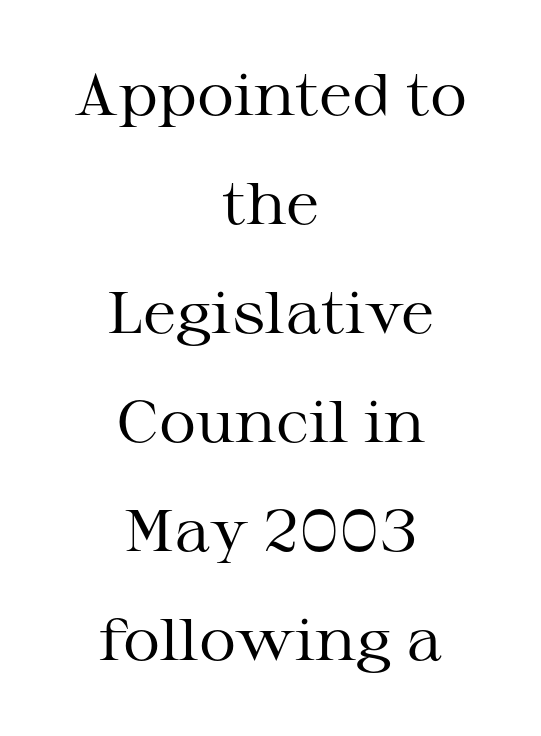
Q: Is the text bold? A: No.
Q: Is the text italic (slanted)? A: No, it is upright.
Q: Is the typeface a serif or a sans-serif typeface? A: Serif.
Q: Is the text underlined? A: No.
Q: How is the paragraph aligned? A: Centered.
Q: Is the spacing between letters normal or unusually wide? A: Normal.
Q: Width (condensed, normal, or wide)? A: Wide.
Q: Stroke contrast? A: Medium.
Q: x-height? A: Medium.
Q: Monospaced? A: No.
